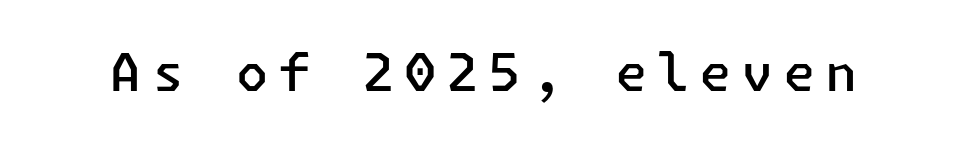
The axis of the letterforms is exactly vertical. The face used here is a sans, in the tradition of grotesques and geometrics. Every letter is mildly thick-stroked: semibold rather than bold. The passage shown is not underscored anywhere.
